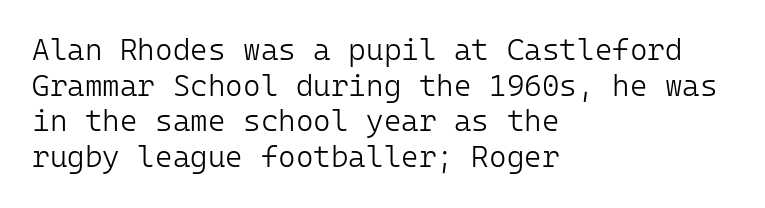
The letterforms sit at book weight or below. The letterforms sit shoulder to shoulder at normal distance. The designer went with a sans here, leaving each stem footless. A typesetter would call this monospace, since all characters share one set width. Where is the straight margin? On the left.
